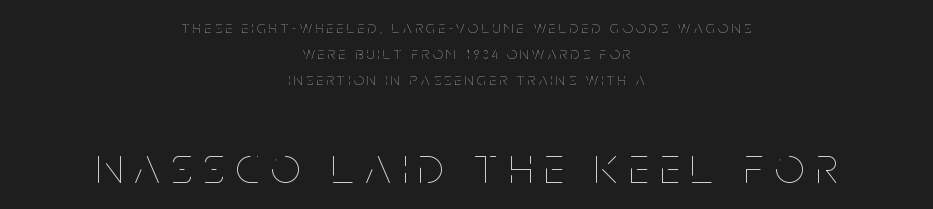
The type is letterspaced generously, with wide tracking. Character widths vary here, with narrow letters taking less room than wide ones. The letters in the lower block stand taller than those in the block above. Nobody drew a line under any word here. The rendering positions every line midway between the sides. Vertical strokes here are truly vertical.
